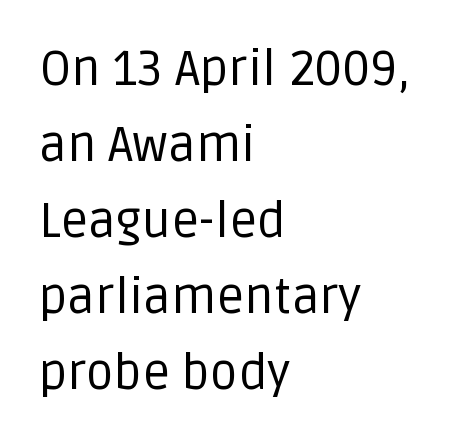
The image shows 49 px regular-weight sans-serif type, upright; set left-aligned, normal line spacing (1.55x), normal letter spacing, not underlined; low stroke contrast and a large x-height.
